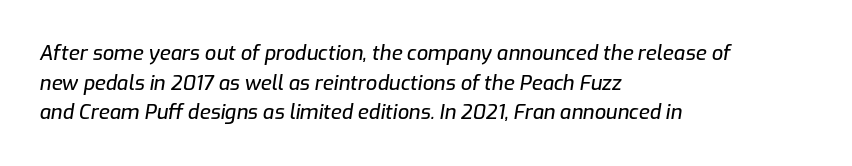
The image shows 20 px text type, italic (leaning right); set left-aligned, normal line spacing (1.48x), normal letter spacing, not underlined.
